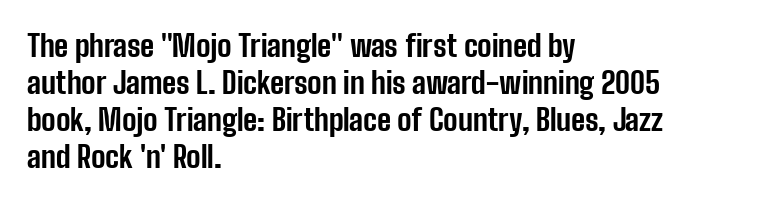
The image shows 30 px bold, condensed sans-serif type, upright; set left-aligned, line spacing 1.23x, normal letter spacing, not underlined; low stroke contrast and a medium x-height.
